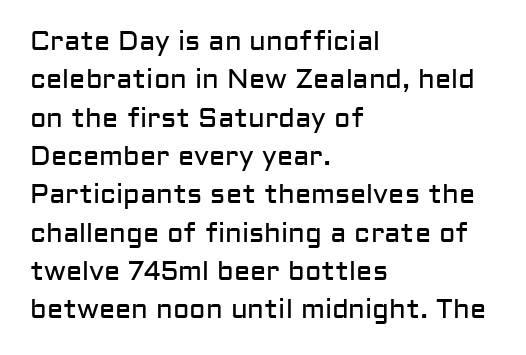
Q: Is the text bold? A: No.
Q: Is the text italic (slanted)? A: No, it is upright.
Q: Is the text underlined? A: No.
Q: How is the paragraph aligned? A: Left-aligned.
Q: Is the spacing between letters normal or unusually wide? A: Normal.
Q: Is the spacing between lines tight, normal or loose? A: Normal.
